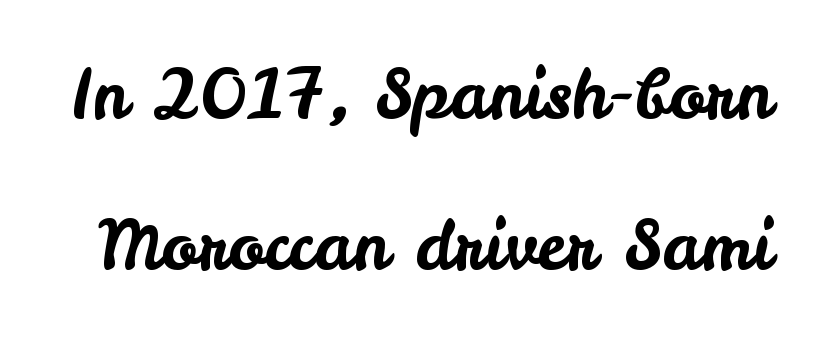
The gap between lines stays unmarked. Compared with typical paragraphs, the rows here are farther apart. A typesetter would call this zero additional tracking. Classification — sans serif.
